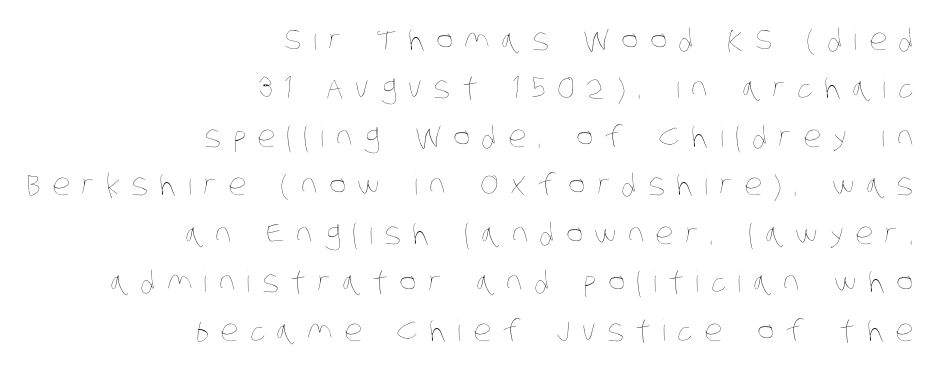
{"bold": "no", "weight": "thin", "width": "condensed", "stroke_contrast": "low", "x_height": "large", "monospaced": "no", "underline": "no", "align": "right", "line_spacing": "normal", "line_spacing_ratio": 1.67, "letter_spacing": "wide", "letter_spacing_em": 0.39, "glyph_px": 29}
